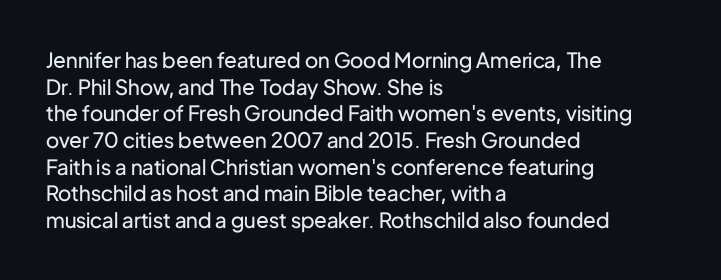
Summary of weight: not heavy and not bold. The vertical gap from one line to the next is medium. The type is set solid horizontally, with unmodified tracking. No italicization has been applied; the sample stays upright. The paragraph shown leans on its left margin. The gap between lines stays unmarked.
